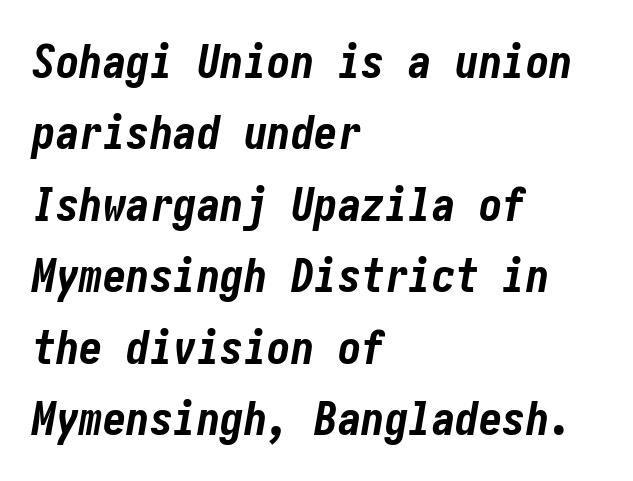
Here the glyphs are tracked normally, forming tight word shapes. Summary of vertical rhythm: regular, with standard interline spacing. This sample uses an oblique cut, with every glyph tilted off the vertical. Letters rest on an invisible, unmarked baseline. Caption: multi-line text, flush left, ragged right.
